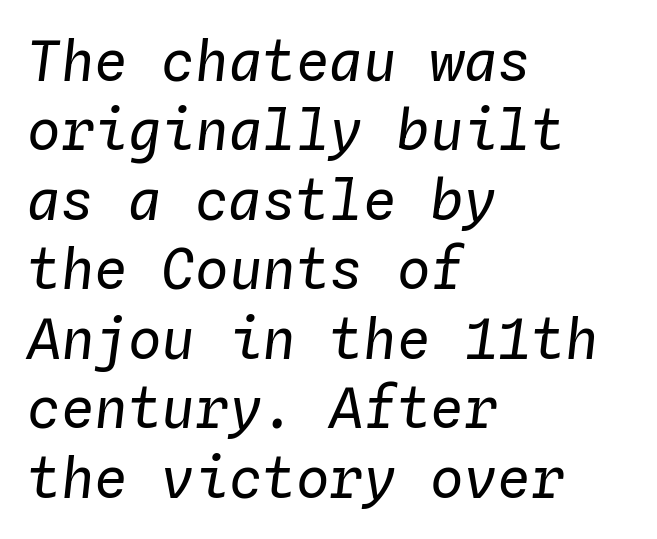
Q: Is the text bold? A: No.
Q: Is the text italic (slanted)? A: Yes, it leans right by about 4 degrees.
Q: Is the text underlined? A: No.
Q: How is the paragraph aligned? A: Left-aligned.
Q: Is the spacing between letters normal or unusually wide? A: Normal.
Q: Width (condensed, normal, or wide)? A: Normal.
Q: Stroke contrast? A: Low.
Q: x-height? A: Medium.
Q: Monospaced? A: Yes.
